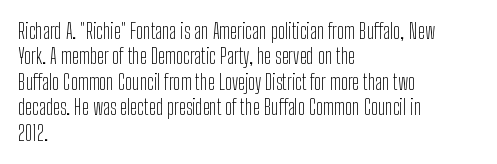
A bare baseline throughout the passage. Line beginnings align vertically; line endings do not. This sample uses plain, unmodified letter spacing. Posture: straight, roman, zero tilt. Is this a heavy cut? Hardly; it is regular or lighter.
